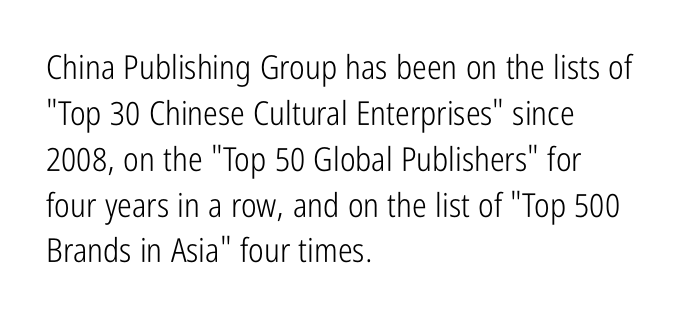
Q: Is the text bold? A: No.
Q: Is the text italic (slanted)? A: No, it is upright.
Q: Is the typeface a serif or a sans-serif typeface? A: Sans-serif.
Q: Is the text underlined? A: No.
Q: How is the paragraph aligned? A: Left-aligned.
Q: Is the spacing between letters normal or unusually wide? A: Normal.
Q: Is the spacing between lines tight, normal or loose? A: Normal.
Q: Width (condensed, normal, or wide)? A: Condensed.
Q: Stroke contrast? A: Low.
Q: x-height? A: Medium.
Q: Monospaced? A: No.
